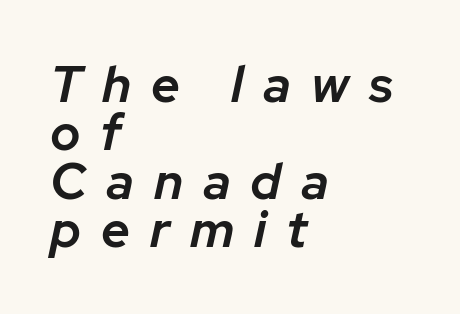
The image shows 51 px semibold type, italic (leaning right); set left-aligned, tight line spacing (0.95x), unusually wide letter spacing (+0.39 em), not underlined; low stroke contrast and a medium x-height.
